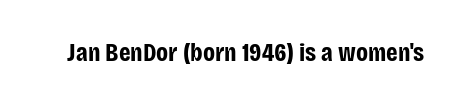
{"italic": "no", "bold": "yes", "underline": "no", "letter_spacing": "normal", "letter_spacing_em": 0.0, "glyph_px": 26}
